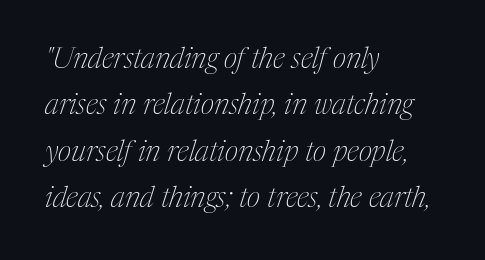
Each line starts at the same left margin while the right side varies. Does extra space separate the letters? No, they use regular spacing. Normally led — the rows are evenly, conventionally spaced. Heaviness? Minimal to ordinary, like unemphasized prose.
